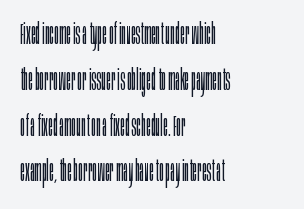
{"serif": "no", "italic": "no", "bold": "no", "weight": "light", "width": "condensed", "stroke_contrast": "low", "x_height": "large", "monospaced": "no", "underline": "no", "align": "left", "line_spacing": "normal", "line_spacing_ratio": 1.58, "letter_spacing": "normal", "letter_spacing_em": 0.0, "glyph_px": 29}
